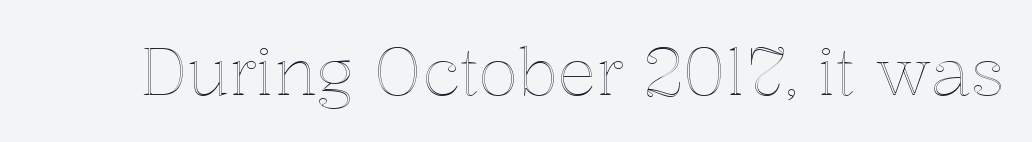
{"italic": "no", "width": "normal", "x_height": "medium", "monospaced": "no", "underline": "no", "letter_spacing": "normal", "letter_spacing_em": 0.0, "glyph_px": 65}
